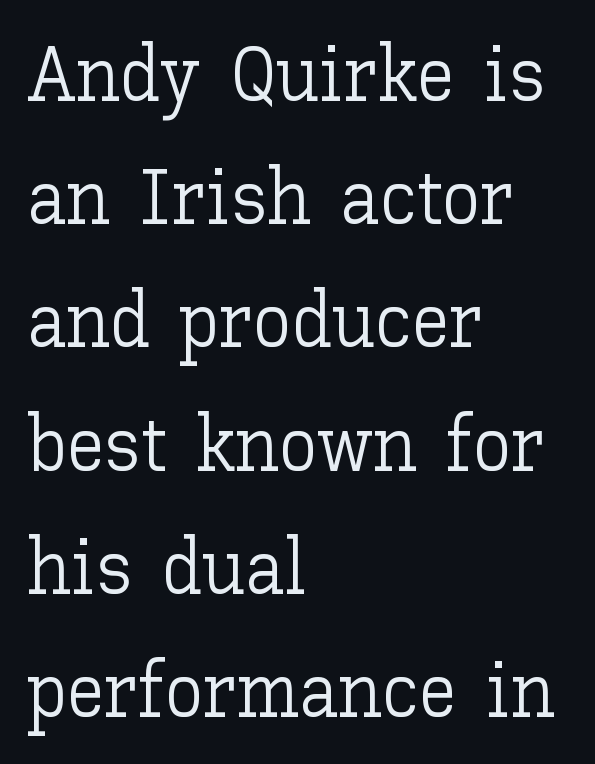
Q: Is the text bold? A: No.
Q: Is the text italic (slanted)? A: No, it is upright.
Q: Is the text underlined? A: No.
Q: How is the paragraph aligned? A: Left-aligned.
Q: Is the spacing between letters normal or unusually wide? A: Normal.
Q: Is the spacing between lines tight, normal or loose? A: Normal.
Q: Width (condensed, normal, or wide)? A: Normal.
Q: Stroke contrast? A: Low.
Q: x-height? A: Medium.
Q: Monospaced? A: No.
